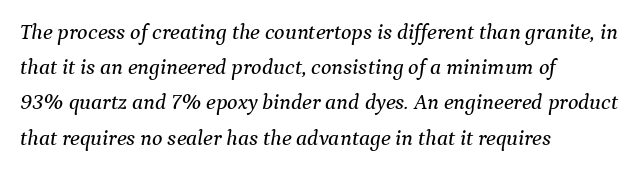
Q: Is the text italic (slanted)? A: Yes, it leans right by about 9 degrees.
Q: Is the text underlined? A: No.
Q: How is the paragraph aligned? A: Left-aligned.
Q: Is the spacing between letters normal or unusually wide? A: Normal.
Q: Is the spacing between lines tight, normal or loose? A: Normal.
